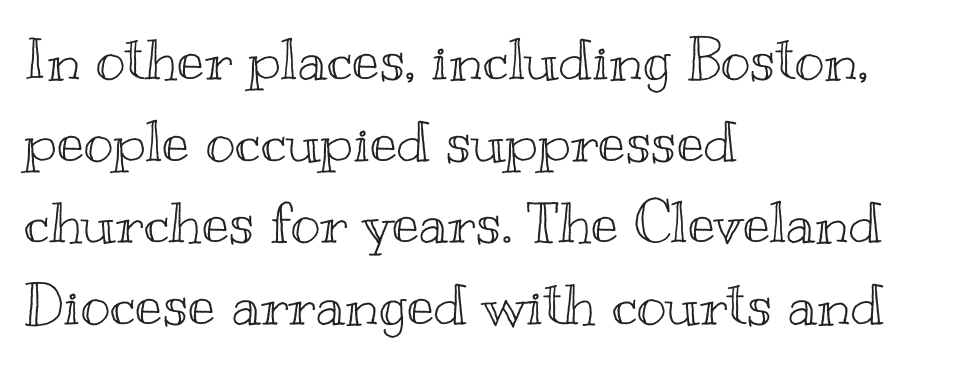
Do the characters align in a grid? No, the font is proportional. Notice how the passage keeps a crisp vertical edge on the left only. Do the letters lean? They stand straight. Short note: letters normally spaced. Type without underlining. Notice how descenders clear the ascenders below comfortably — that's standard leading.
